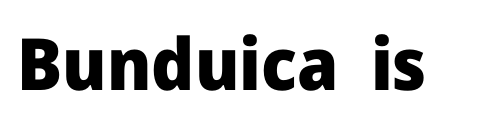
Q: Is the text bold? A: Yes.
Q: Is the text italic (slanted)? A: No, it is upright.
Q: Is the typeface a serif or a sans-serif typeface? A: Sans-serif.
Q: Is the text underlined? A: No.
Q: Is the spacing between letters normal or unusually wide? A: Normal.
Q: Width (condensed, normal, or wide)? A: Normal.
Q: Stroke contrast? A: Low.
Q: x-height? A: Medium.
Q: Monospaced? A: No.
